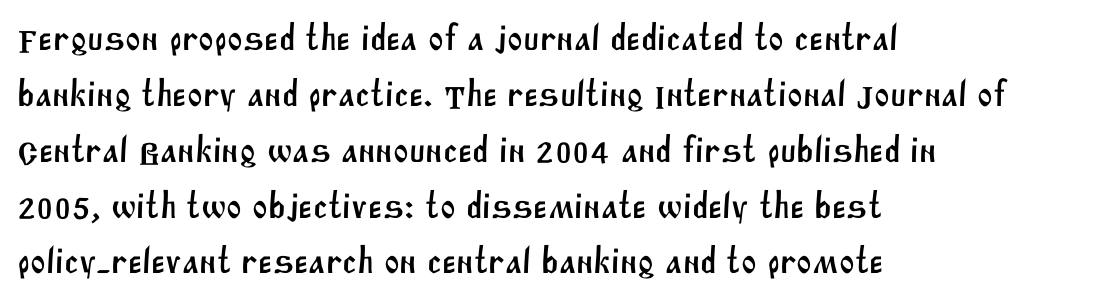
Notice how the passage keeps a crisp vertical edge on the left only. Each new line begins a customary step beneath the previous one. Each row of text sits above clean, open space. Note the varied advance widths — an 'i' is clearly narrower than an 'm'.
